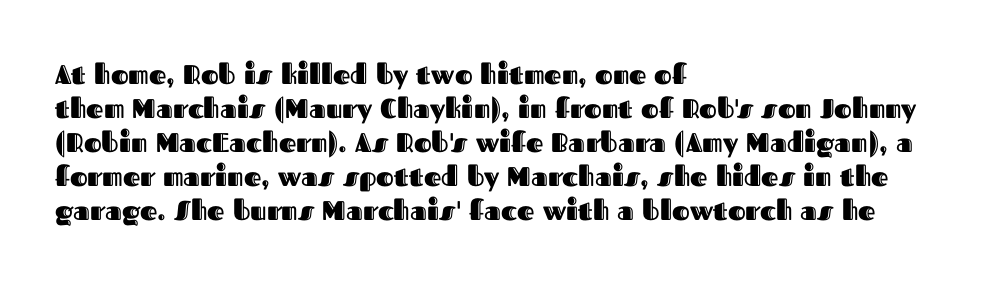
{"italic": "no", "underline": "no", "align": "left", "line_spacing": "normal", "line_spacing_ratio": 1.26, "letter_spacing": "normal", "letter_spacing_em": 0.0, "glyph_px": 27}
